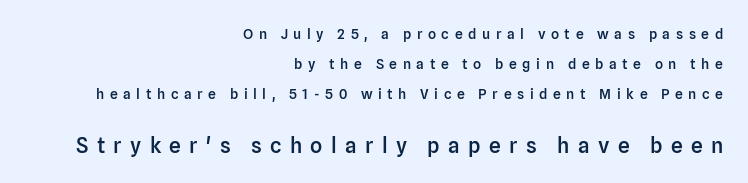
Q: Is the text bold? A: Semi-bold.
Q: Is the text italic (slanted)? A: No, it is upright.
Q: Is the text underlined? A: No.
Q: How is the paragraph aligned? A: Right-aligned.
Q: Is the spacing between letters normal or unusually wide? A: Unusually wide.
Q: Is the spacing between lines tight, normal or loose? A: Loose.
Q: Which block of text is set in a larger size, the first (top) or the second (bottom)? A: The second (bottom) one.
